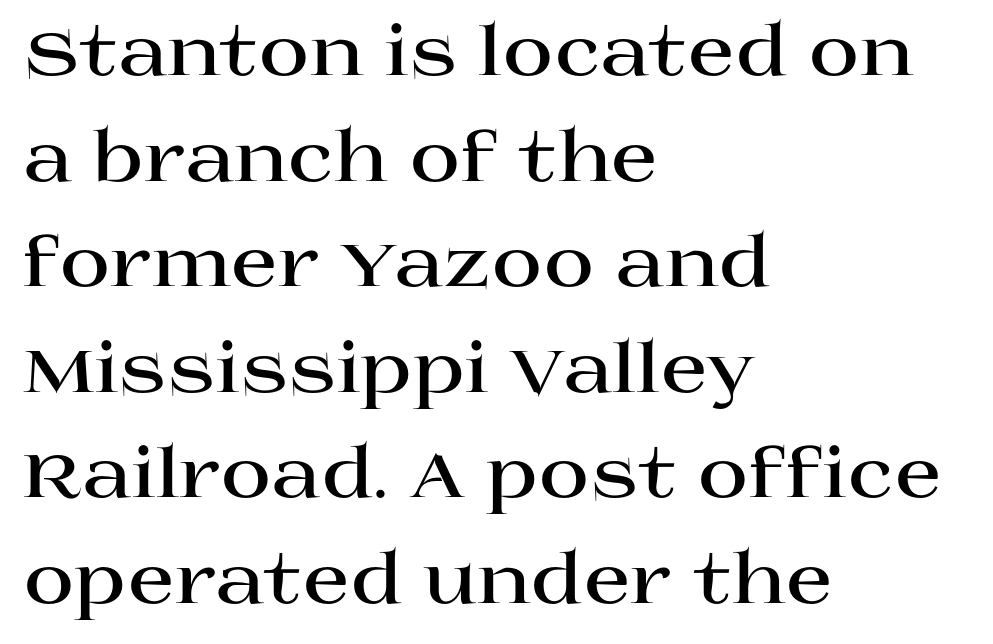
Q: Is the text bold? A: Yes.
Q: Is the text italic (slanted)? A: No, it is upright.
Q: Is the typeface a serif or a sans-serif typeface? A: Serif.
Q: Is the text underlined? A: No.
Q: How is the paragraph aligned? A: Left-aligned.
Q: Is the spacing between letters normal or unusually wide? A: Normal.
Q: Is the spacing between lines tight, normal or loose? A: Normal.
Q: Width (condensed, normal, or wide)? A: Wide.
Q: Stroke contrast? A: High.
Q: x-height? A: Large.
Q: Monospaced? A: No.
